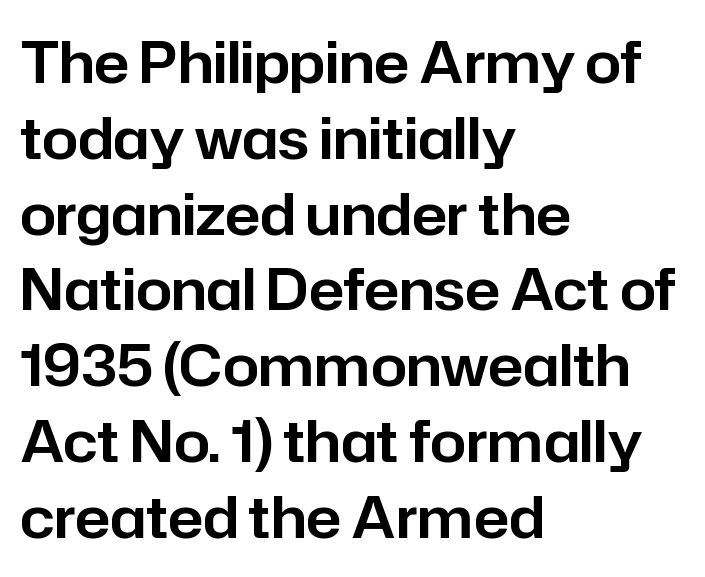
{"serif": "no", "italic": "no", "width": "normal", "stroke_contrast": "low", "x_height": "medium", "monospaced": "no", "underline": "no", "align": "left", "line_spacing": "normal", "line_spacing_ratio": 1.33, "letter_spacing": "normal", "letter_spacing_em": 0.0, "glyph_px": 57}
